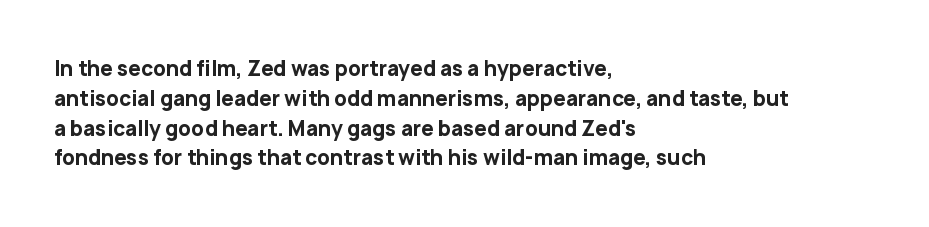
Q: Is the text bold? A: Yes.
Q: Is the text italic (slanted)? A: No, it is upright.
Q: Is the text underlined? A: No.
Q: How is the paragraph aligned? A: Left-aligned.
Q: Is the spacing between letters normal or unusually wide? A: Normal.
Q: Is the spacing between lines tight, normal or loose? A: Normal.
